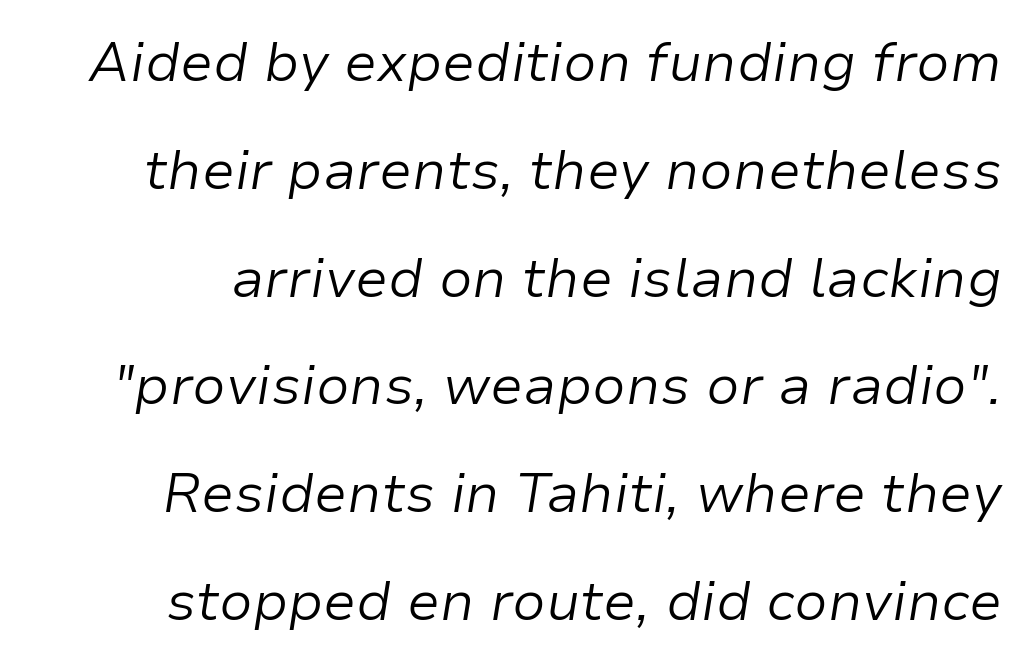
{"italic": "yes", "lean": "right", "slant_degrees": 9, "bold": "no", "weight": "light", "width": "normal", "stroke_contrast": "low", "x_height": "medium", "monospaced": "no", "underline": "no", "line_spacing": "loose", "line_spacing_ratio": 1.96, "letter_spacing": "normal", "letter_spacing_em": 0.0, "glyph_px": 55}
